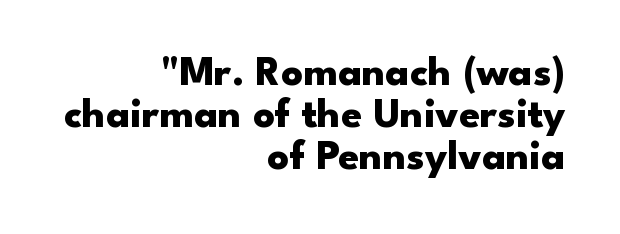
The image shows 42 px heavy, wide sans-serif type, upright; set right-aligned, tight line spacing (1.0x), normal letter spacing, not underlined; low stroke contrast and a small x-height.
